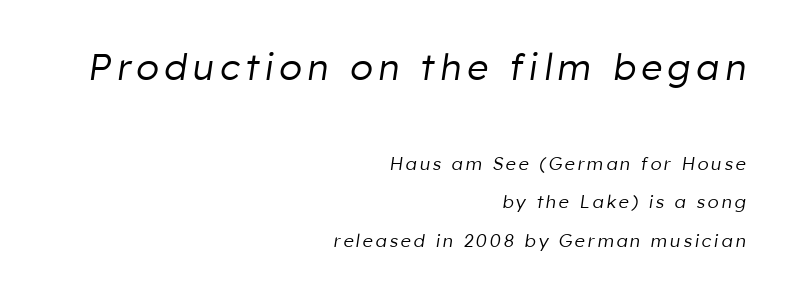
Q: Is the text bold? A: No.
Q: Is the text italic (slanted)? A: Yes, it leans right by about 8 degrees.
Q: Is the text underlined? A: No.
Q: How is the paragraph aligned? A: Right-aligned.
Q: Is the spacing between lines tight, normal or loose? A: Loose.
Q: Which block of text is set in a larger size, the first (top) or the second (bottom)? A: The first (top) one.
Q: Width (condensed, normal, or wide)? A: Normal.
Q: Stroke contrast? A: Low.
Q: x-height? A: Medium.
Q: Monospaced? A: No.
